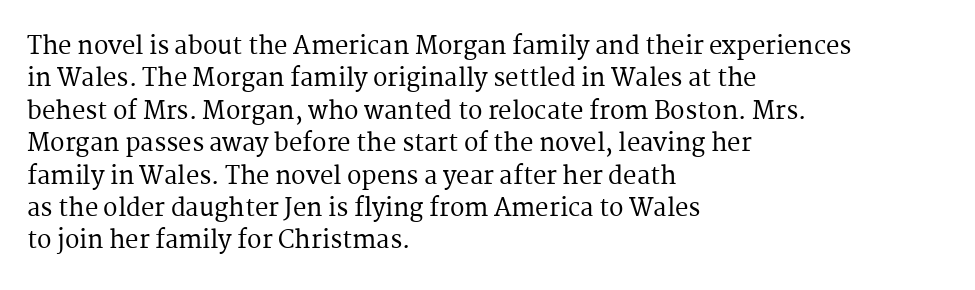
Q: Is the text italic (slanted)? A: No, it is upright.
Q: Is the text underlined? A: No.
Q: How is the paragraph aligned? A: Left-aligned.
Q: Is the spacing between letters normal or unusually wide? A: Normal.
Q: Is the spacing between lines tight, normal or loose? A: Normal.
